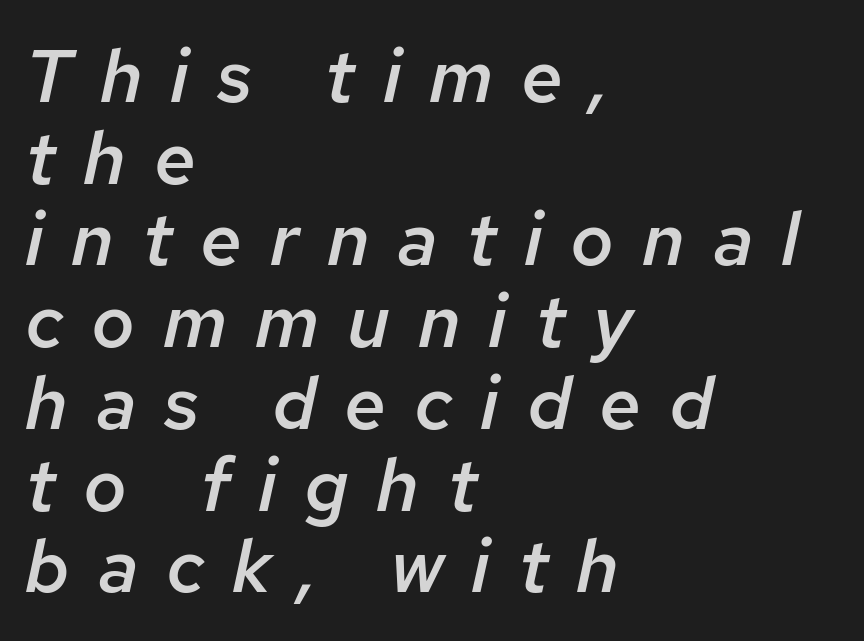
Q: Is the text bold? A: Semi-bold.
Q: Is the text italic (slanted)? A: Yes, it leans right by about 12 degrees.
Q: Is the text underlined? A: No.
Q: How is the paragraph aligned? A: Left-aligned.
Q: Is the spacing between letters normal or unusually wide? A: Unusually wide.
Q: Is the spacing between lines tight, normal or loose? A: Tight.
Q: Width (condensed, normal, or wide)? A: Normal.
Q: Stroke contrast? A: Low.
Q: x-height? A: Medium.
Q: Monospaced? A: No.
